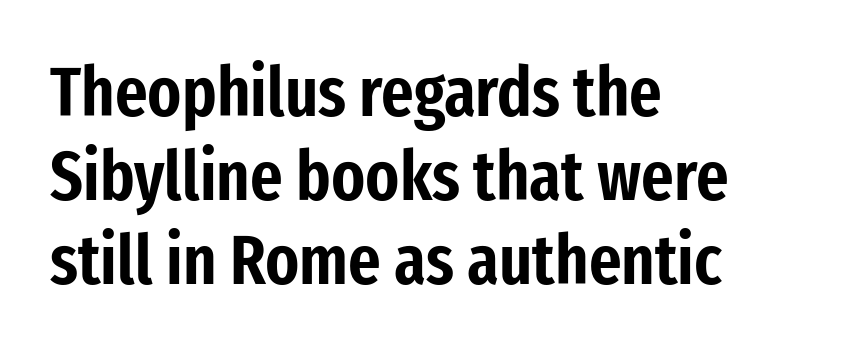
The image shows 70 px condensed sans-serif type, upright; set left-aligned, line spacing 1.2x, normal letter spacing, not underlined; low stroke contrast and a medium x-height.
